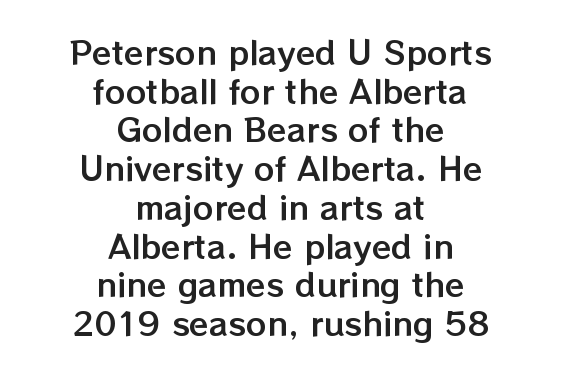
The image shows 32 px text type, upright; set centered, line spacing 1.21x, normal letter spacing, not underlined; low stroke contrast and a medium x-height.
